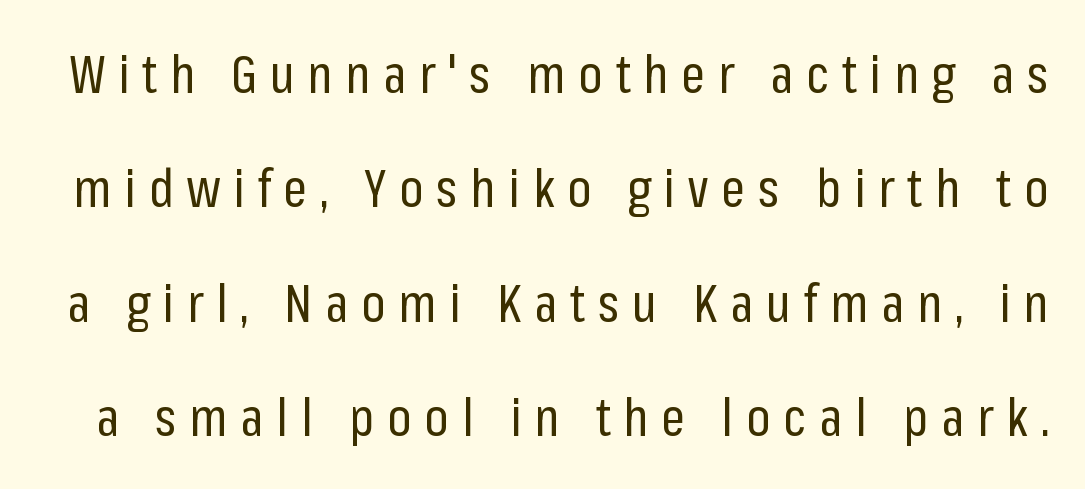
The image shows 52 px regular-weight, condensed sans-serif type, upright; set loose line spacing (2.2x), unusually wide letter spacing (+0.25 em), not underlined; low stroke contrast and a medium x-height.
